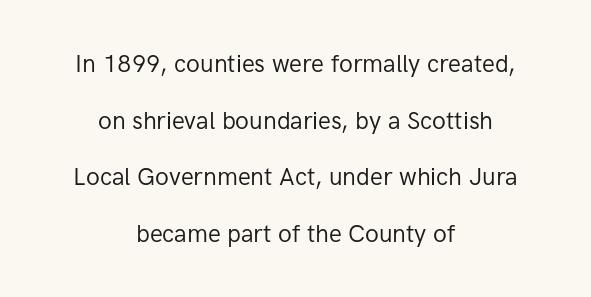
The image shows 24 px text type, upright; set centered, loose line spacing (2.36x), normal letter spacing, not underlined.
